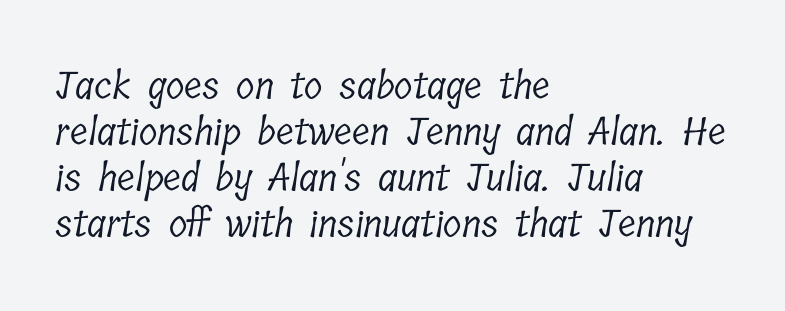
Q: Is the text bold? A: No.
Q: Is the typeface a serif or a sans-serif typeface? A: Serif.
Q: Is the text underlined? A: No.
Q: How is the paragraph aligned? A: Left-aligned.
Q: Is the spacing between letters normal or unusually wide? A: Normal.
Q: Width (condensed, normal, or wide)? A: Condensed.
Q: Stroke contrast? A: Low.
Q: x-height? A: Medium.
Q: Monospaced? A: No.
